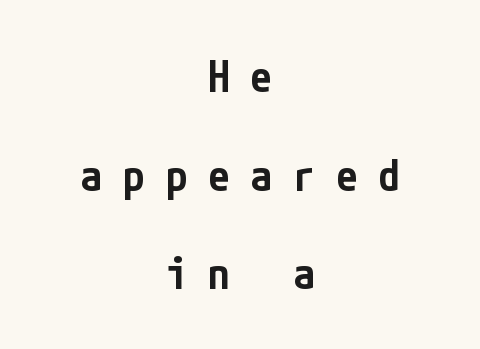
{"serif": "no", "italic": "no", "bold": "semi", "weight": "semibold", "width": "condensed", "stroke_contrast": "low", "x_height": "medium", "underline": "no", "align": "center", "line_spacing": "loose", "line_spacing_ratio": 2.24, "letter_spacing": "wide", "letter_spacing_em": 0.47, "glyph_px": 44}
